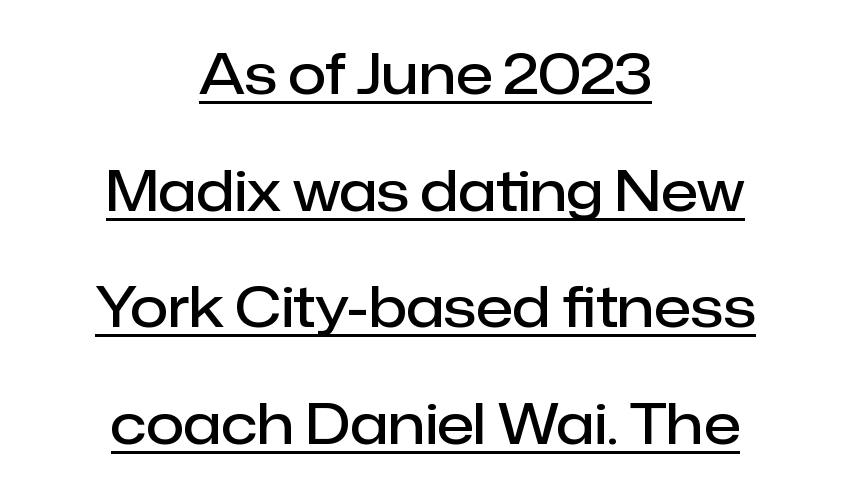
Q: Is the text bold? A: Semi-bold.
Q: Is the text italic (slanted)? A: No, it is upright.
Q: Is the typeface a serif or a sans-serif typeface? A: Sans-serif.
Q: Is the text underlined? A: Yes.
Q: How is the paragraph aligned? A: Centered.
Q: Is the spacing between letters normal or unusually wide? A: Normal.
Q: Is the spacing between lines tight, normal or loose? A: Loose.
Q: Width (condensed, normal, or wide)? A: Normal.
Q: Stroke contrast? A: Low.
Q: x-height? A: Medium.
Q: Monospaced? A: No.
